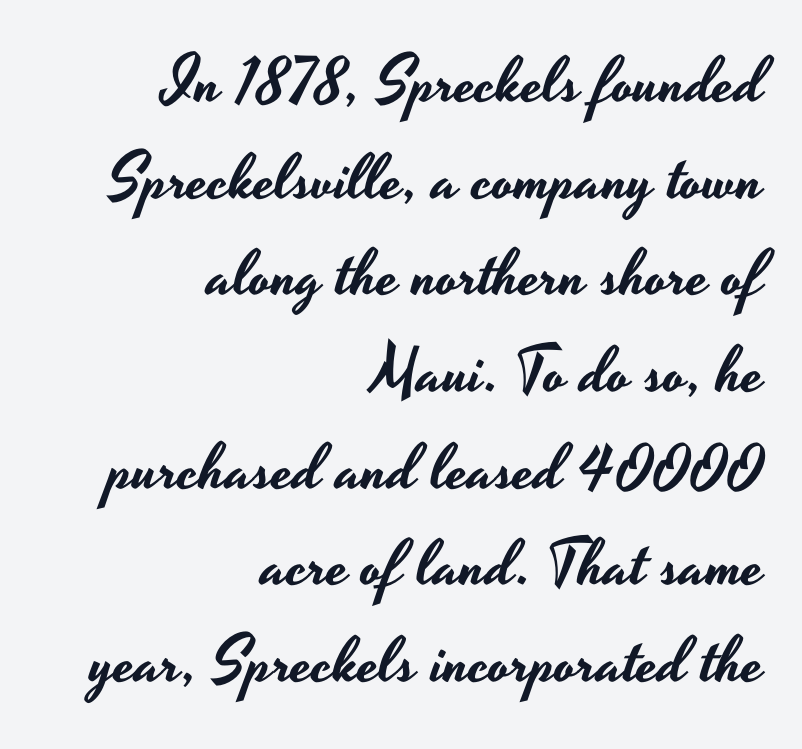
{"serif": "no", "width": "wide", "stroke_contrast": "low", "x_height": "small", "monospaced": "no", "underline": "no", "align": "right", "line_spacing": "normal", "line_spacing_ratio": 1.51, "letter_spacing": "normal", "letter_spacing_em": 0.0, "glyph_px": 64}
